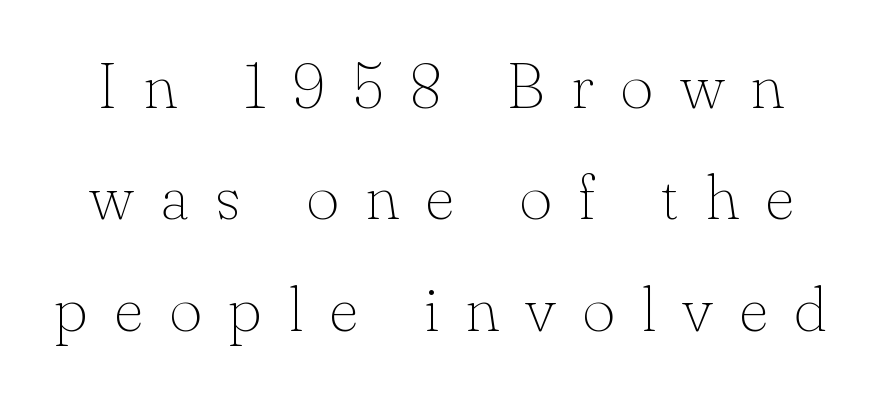
The image shows 64 px thin serif type, upright; set line spacing 1.74x, unusually wide letter spacing (+0.41 em), not underlined; low stroke contrast and a small x-height.
